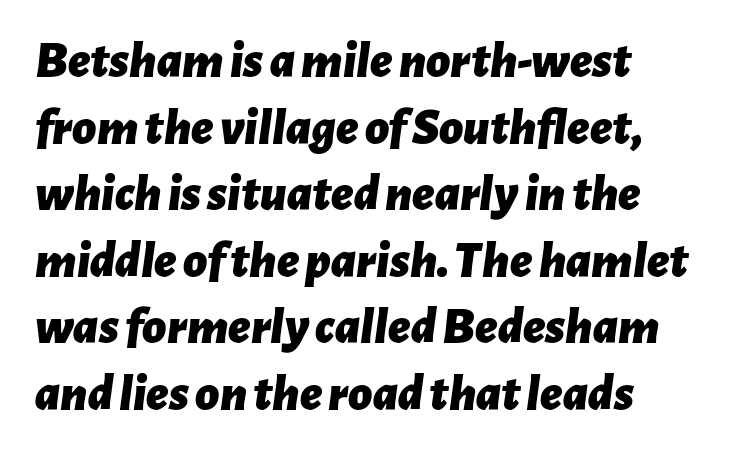
The image shows 52 px bold type, italic (leaning right); set left-aligned, normal line spacing (1.28x), normal letter spacing, not underlined; low stroke contrast and a medium x-height.
